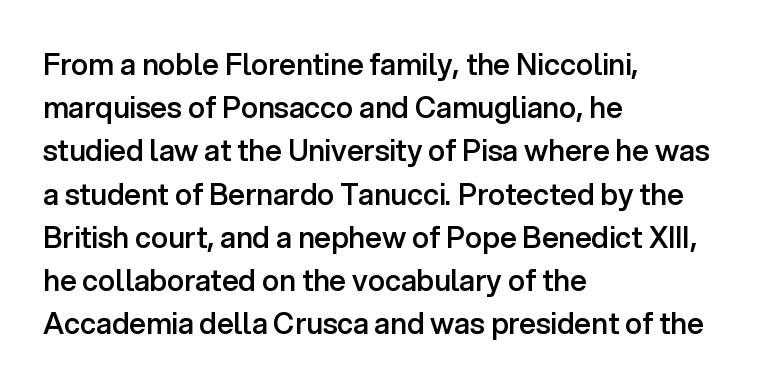
No feet cap the strokes, marking this as sans-serif type. This block has exactly the height ordinary leading produces. Decoration check: the copy has no underline. Think of a printed novel: that variable character pitch is what you see here.
